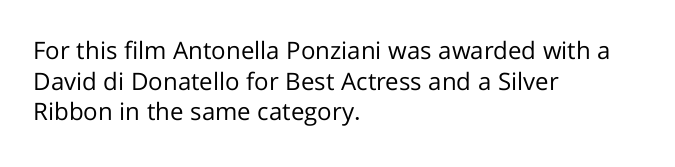
Is the type heavy? It reads as light-to-regular instead. Leftover space on each line is placed entirely after the last word. Characters follow at the spacing the type designer built in. The passage shown stacks its lines at a standard gap.
